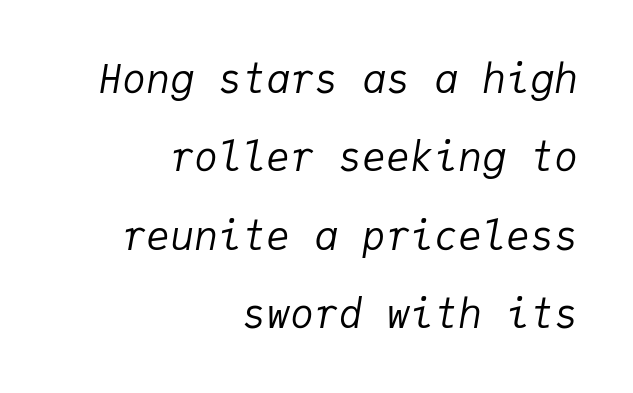
{"italic": "yes", "lean": "right", "slant_degrees": 9, "bold": "no", "weight": "regular", "width": "normal", "stroke_contrast": "low", "x_height": "medium", "monospaced": "yes", "underline": "no", "align": "right", "line_spacing": "loose", "line_spacing_ratio": 1.96, "letter_spacing": "normal", "letter_spacing_em": 0.0, "glyph_px": 40}
